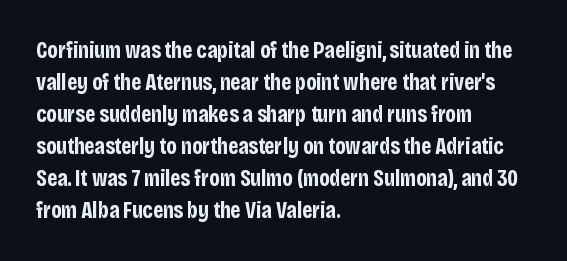
The image shows 23 px bold type, upright; set left-aligned, normal line spacing (1.39x), normal letter spacing, not underlined.
